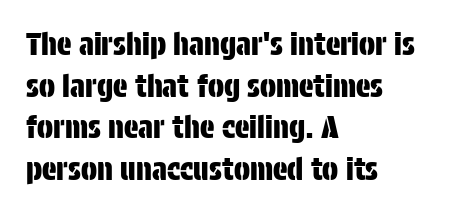
The image shows 30 px condensed sans-serif type, upright; set left-aligned, normal line spacing (1.39x), normal letter spacing, not underlined; low stroke contrast and a large x-height.
